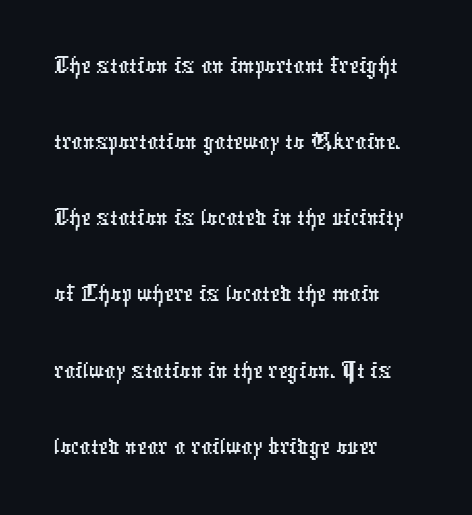
The image shows 54 px condensed sans-serif type; set left-aligned, normal line spacing (1.41x), normal letter spacing, not underlined; low stroke contrast and a medium x-height.
